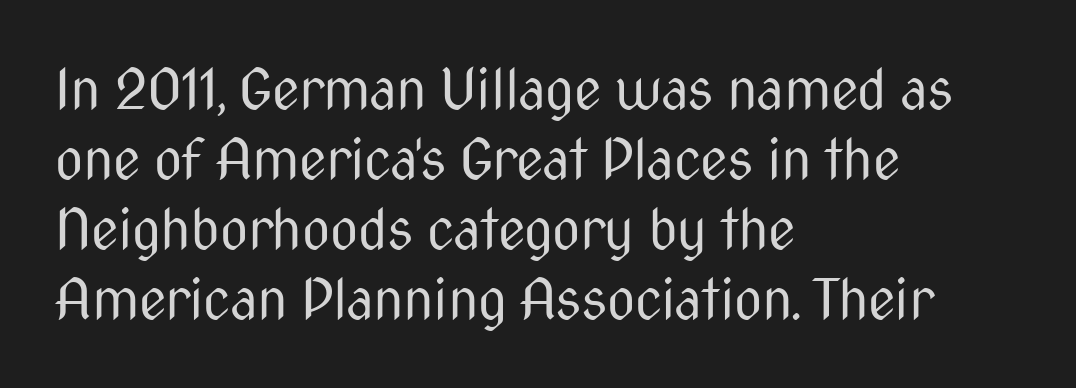
Q: Is the text bold? A: No.
Q: Is the text italic (slanted)? A: No, it is upright.
Q: Is the typeface a serif or a sans-serif typeface? A: Sans-serif.
Q: Is the text underlined? A: No.
Q: How is the paragraph aligned? A: Left-aligned.
Q: Is the spacing between letters normal or unusually wide? A: Normal.
Q: Is the spacing between lines tight, normal or loose? A: Normal.
Q: Width (condensed, normal, or wide)? A: Condensed.
Q: Stroke contrast? A: Medium.
Q: x-height? A: Medium.
Q: Monospaced? A: No.
